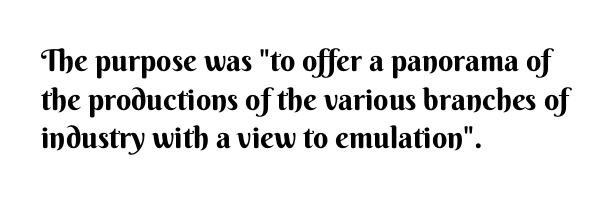
Baseline-to-baseline distance is the conventional proportion of letter height. This is sans-serif lettering, the kind often seen on screens and signage. Default kerning and tracking; the words read as compact shapes. Does the weight exceed regular? Yes, all the way to bold. The face used here is proportionally spaced, like ordinary book or web type.
